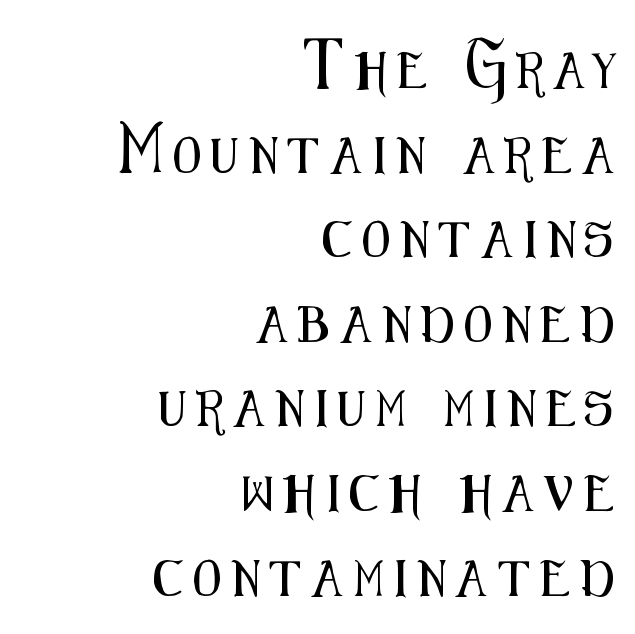
The image shows 36 px condensed type, upright; set right-aligned, loose line spacing (2.35x), unusually wide letter spacing (+0.3 em), not underlined; medium stroke contrast and a medium x-height.
